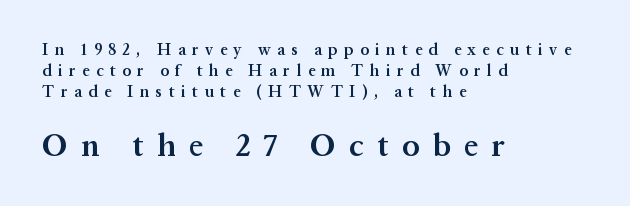
Spacing verdict: proportional, widths tailored to each character. The letters stand straight up with perfectly vertical stems. Weight check: semibold — heavier than regular, not quite bold. The passage shown is typeset with a serif family. The passage shown is not underscored anywhere. The typesetter chose a ragged-right arrangement here.
